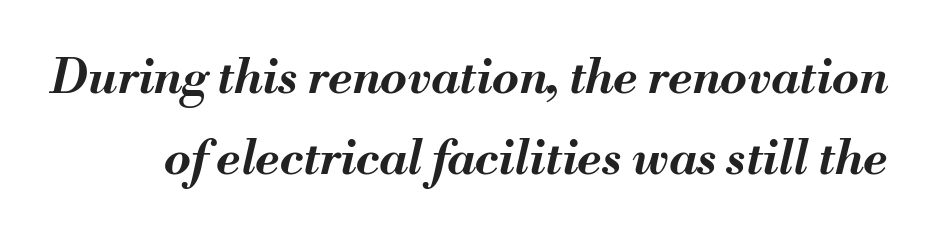
Q: Is the text bold? A: Yes.
Q: Is the text italic (slanted)? A: Yes, it leans right by about 13 degrees.
Q: Is the text underlined? A: No.
Q: Is the spacing between letters normal or unusually wide? A: Normal.
Q: Is the spacing between lines tight, normal or loose? A: Normal.
Q: Width (condensed, normal, or wide)? A: Normal.
Q: Stroke contrast? A: Medium.
Q: x-height? A: Small.
Q: Monospaced? A: No.
